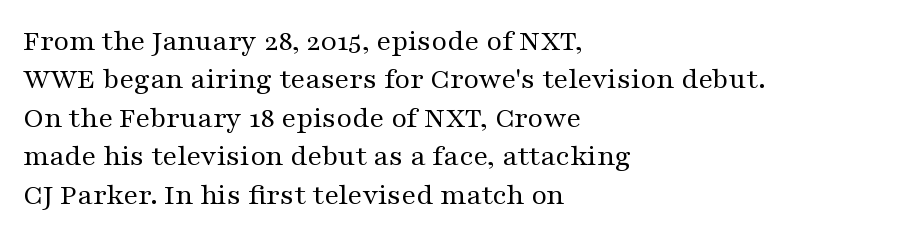
No chunkiness to these letters — they're not bold. Between one letter and the next there's only the usual sliver of space. Designer's note — italics off, roman on. Reading down the column, the eye jumps a familiar distance to each next line.
